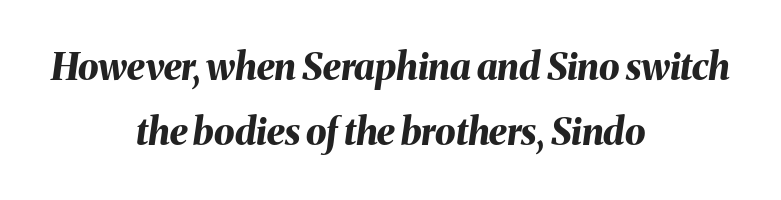
Q: Is the text bold? A: Yes.
Q: Is the text italic (slanted)? A: Yes, it leans right by about 8 degrees.
Q: Is the text underlined? A: No.
Q: How is the paragraph aligned? A: Centered.
Q: Is the spacing between letters normal or unusually wide? A: Normal.
Q: Width (condensed, normal, or wide)? A: Normal.
Q: Stroke contrast? A: Medium.
Q: x-height? A: Medium.
Q: Monospaced? A: No.
